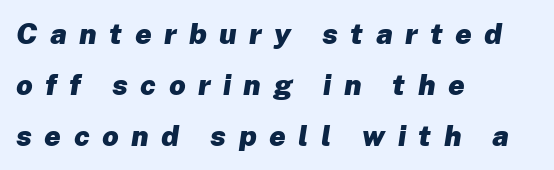
{"italic": "yes", "lean": "right", "slant_degrees": 8, "bold": "yes", "weight": "heavy", "width": "normal", "stroke_contrast": "low", "x_height": "medium", "monospaced": "no", "underline": "no", "align": "left", "line_spacing_ratio": 1.76, "letter_spacing": "wide", "letter_spacing_em": 0.43, "glyph_px": 29}
